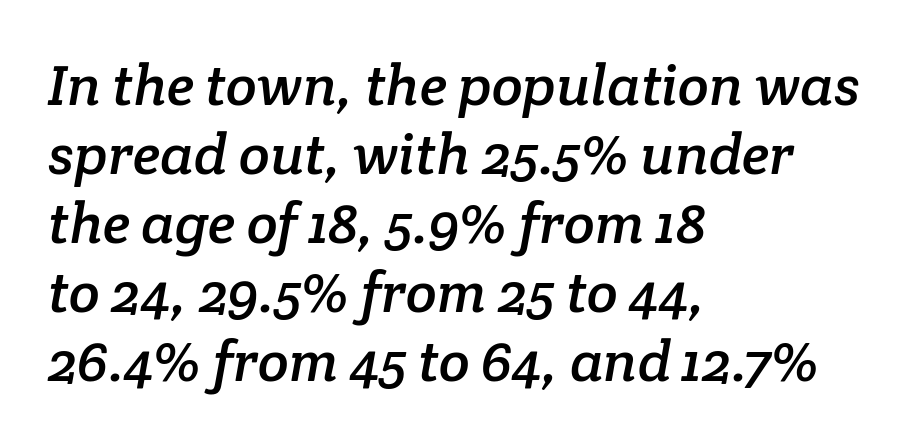
Compared with a centered layout, this one pins lines to the left instead. The rendering keeps characters at their native spacing. The face used here is proportionally spaced, like ordinary book or web type. Observe the serifs anchoring each vertical stroke in this sample.
